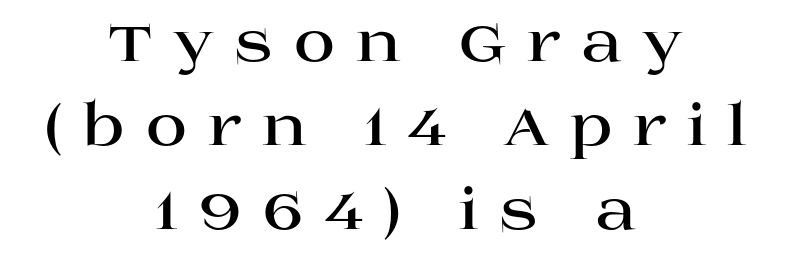
Q: Is the text bold? A: Yes.
Q: Is the text italic (slanted)? A: No, it is upright.
Q: Is the typeface a serif or a sans-serif typeface? A: Serif.
Q: Is the text underlined? A: No.
Q: How is the paragraph aligned? A: Centered.
Q: Is the spacing between letters normal or unusually wide? A: Unusually wide.
Q: Is the spacing between lines tight, normal or loose? A: Normal.
Q: Width (condensed, normal, or wide)? A: Wide.
Q: Stroke contrast? A: High.
Q: x-height? A: Large.
Q: Monospaced? A: No.
